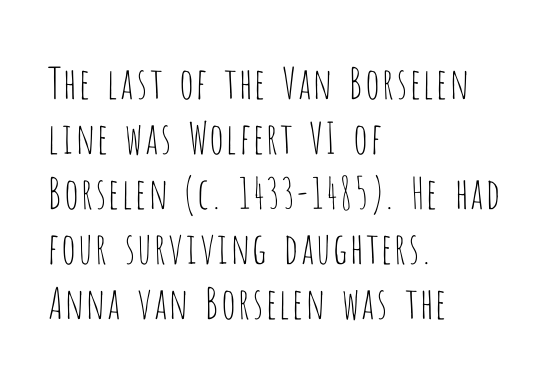
Each letter keeps its own natural width here, so spacing adapts to shape. Vertical strokes here are truly vertical. Just letters on the line, the space beneath them empty. Does the copy run flush right? No — it runs flush left. Words appear dense and cohesive because spacing is normal.
